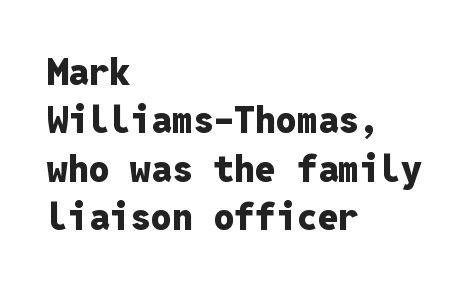
Q: Is the text bold? A: Yes.
Q: Is the text italic (slanted)? A: No, it is upright.
Q: Is the typeface a serif or a sans-serif typeface? A: Sans-serif.
Q: Is the text underlined? A: No.
Q: How is the paragraph aligned? A: Left-aligned.
Q: Is the spacing between letters normal or unusually wide? A: Normal.
Q: Is the spacing between lines tight, normal or loose? A: Normal.
Q: Width (condensed, normal, or wide)? A: Normal.
Q: Stroke contrast? A: Low.
Q: x-height? A: Medium.
Q: Monospaced? A: Yes.
